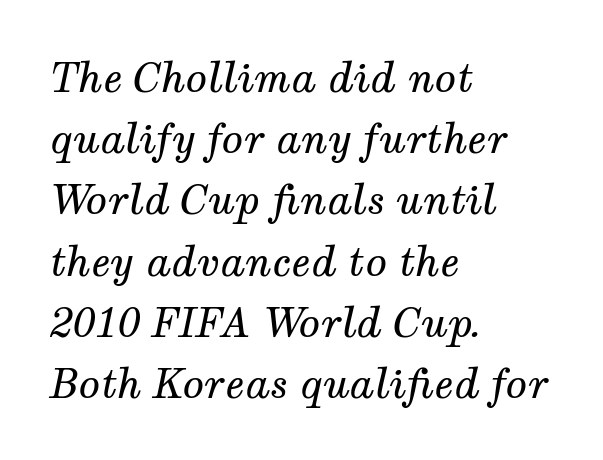
The image shows 40 px regular-weight serif type, italic (leaning right); set left-aligned, normal line spacing (1.53x), normal letter spacing, not underlined; medium stroke contrast and a medium x-height.
